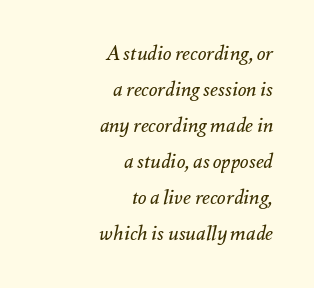
Compared with a typical body face, this is equally light or lighter still. Horizontally, the lines are justified to the trailing edge only. The passage shown has conventional tracking throughout. The face used here has a pronounced slope to its letters.
